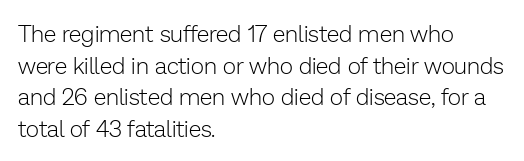
{"italic": "no", "bold": "no", "underline": "no", "align": "left", "line_spacing": "normal", "line_spacing_ratio": 1.38, "letter_spacing": "normal", "letter_spacing_em": 0.0, "glyph_px": 23}
